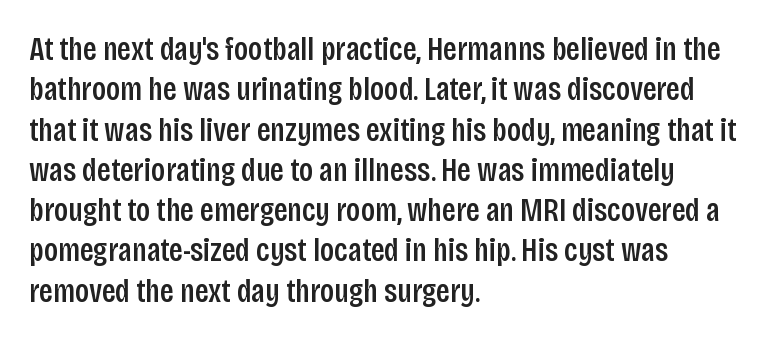
Nothing sits at the stroke ends, so this counts as sans-serif. Posture: upright roman. Any mark beneath the type? The region is blank. The type is set solid horizontally, with unmodified tracking. Compared with a centered layout, this one pins lines to the left instead.
